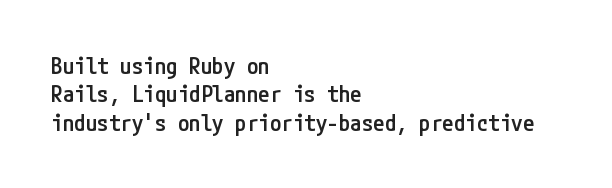
{"italic": "no", "bold": "semi", "underline": "no", "align": "left", "line_spacing_ratio": 1.23, "letter_spacing": "normal", "letter_spacing_em": 0.0, "glyph_px": 23}
